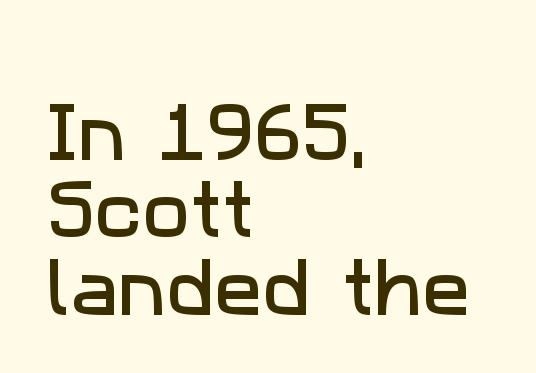
{"serif": "no", "width": "normal", "stroke_contrast": "low", "x_height": "medium", "monospaced": "no", "underline": "no", "align": "left", "line_spacing_ratio": 1.21, "letter_spacing": "normal", "letter_spacing_em": 0.0, "glyph_px": 64}
